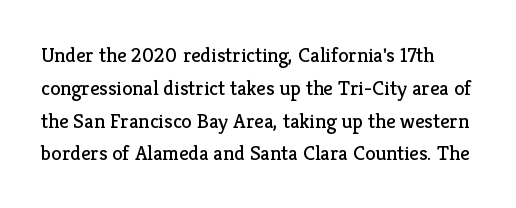
The image shows 21 px text type, upright; set normal line spacing (1.56x), normal letter spacing, not underlined.
